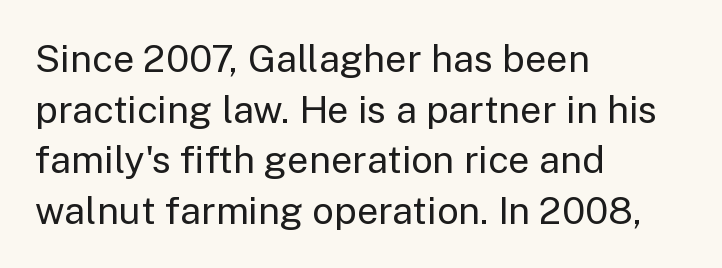
Q: Is the text bold? A: No.
Q: Is the text italic (slanted)? A: No, it is upright.
Q: Is the typeface a serif or a sans-serif typeface? A: Sans-serif.
Q: Is the text underlined? A: No.
Q: How is the paragraph aligned? A: Left-aligned.
Q: Is the spacing between letters normal or unusually wide? A: Normal.
Q: Is the spacing between lines tight, normal or loose? A: Normal.
Q: Width (condensed, normal, or wide)? A: Normal.
Q: Stroke contrast? A: Low.
Q: x-height? A: Medium.
Q: Monospaced? A: No.
